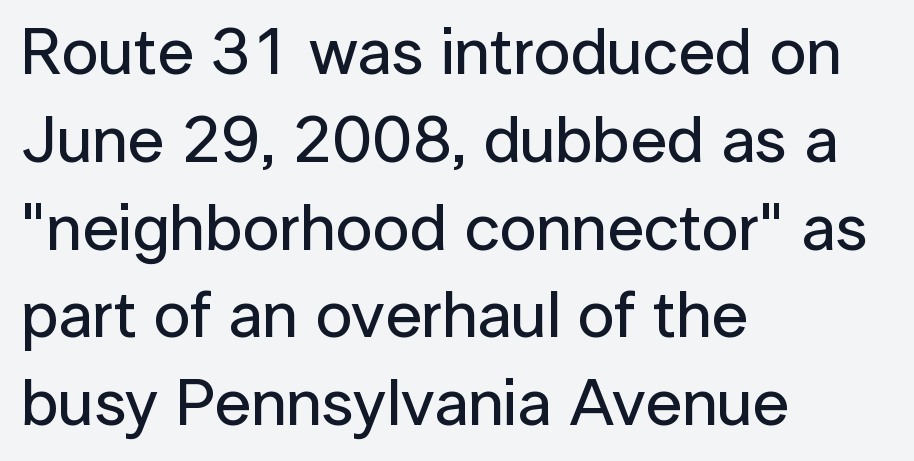
Line spacing here is normal. Looks like regular typesetting: each glyph gets only the width it needs. The lines are quadded left. Descender tails drop into unmarked territory. Upright lettering throughout. Nothing unusual about the tracking: characters are spaced as the font intends.
